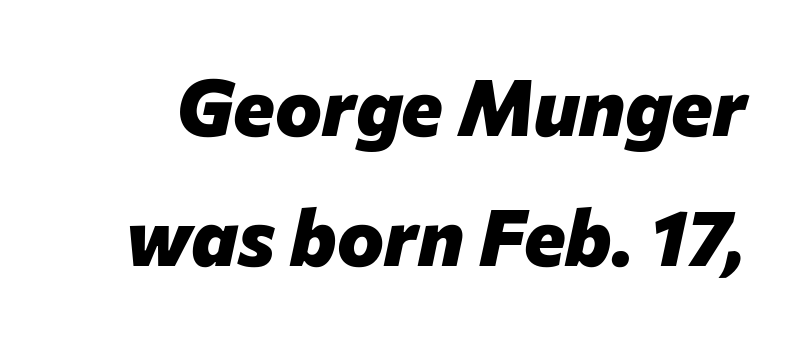
{"italic": "yes", "lean": "right", "slant_degrees": 12, "bold": "yes", "weight": "heavy", "width": "normal", "stroke_contrast": "low", "x_height": "medium", "monospaced": "no", "underline": "no", "line_spacing": "normal", "line_spacing_ratio": 1.65, "letter_spacing": "normal", "letter_spacing_em": 0.0, "glyph_px": 79}
